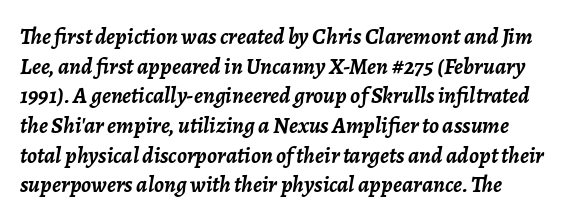
{"italic": "yes", "lean": "right", "slant_degrees": 7, "bold": "yes", "underline": "no", "line_spacing": "normal", "line_spacing_ratio": 1.29, "letter_spacing": "normal", "letter_spacing_em": 0.0, "glyph_px": 23}
